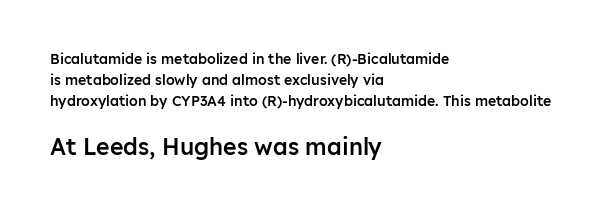
Descenders hang freely into open space. Words appear dense and cohesive because spacing is normal. Short and long lines alike share a common starting point at left. Visually, the bottom section dominates because its glyphs are scaled up. The glyphs have the mass of a demibold cut, below bold. The type sits square on the baseline with zero lean.
